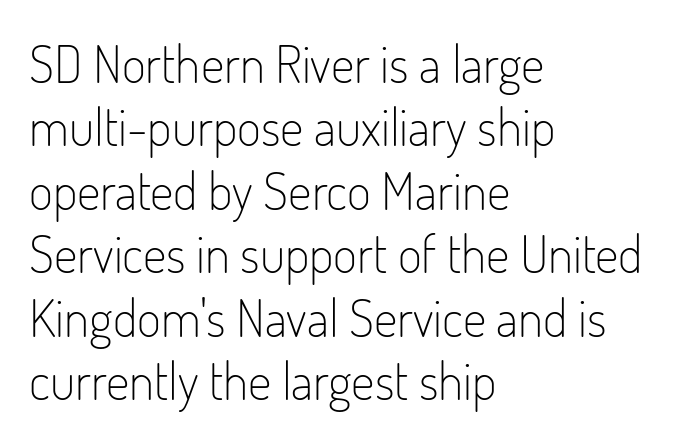
Q: Is the text bold? A: No.
Q: Is the text italic (slanted)? A: No, it is upright.
Q: Is the typeface a serif or a sans-serif typeface? A: Sans-serif.
Q: Is the text underlined? A: No.
Q: How is the paragraph aligned? A: Left-aligned.
Q: Is the spacing between letters normal or unusually wide? A: Normal.
Q: Width (condensed, normal, or wide)? A: Condensed.
Q: Stroke contrast? A: Low.
Q: x-height? A: Small.
Q: Monospaced? A: No.
